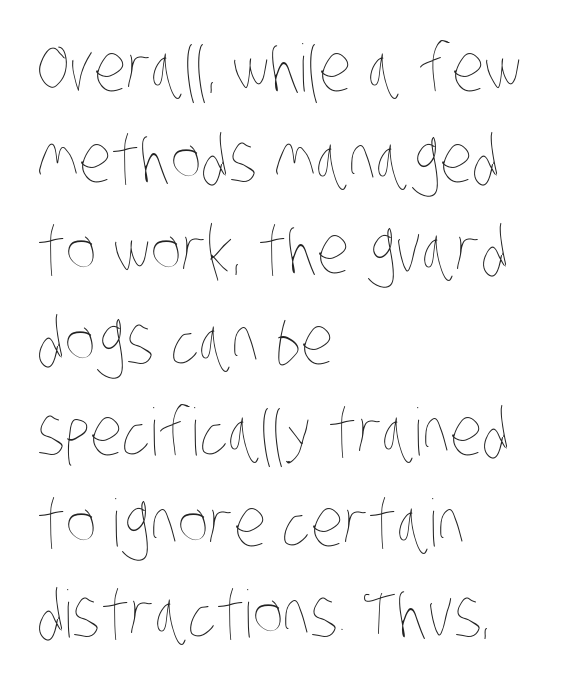
Weight: not bold — regular or lighter. Spacing verdict: proportional, widths tailored to each character. Short and long lines alike share a common starting point at left. Any mark beneath the type? The region is blank.
